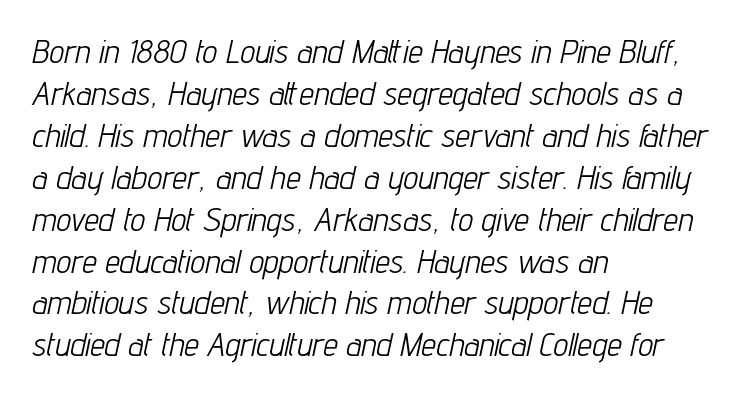
{"italic": "yes", "lean": "right", "slant_degrees": 12, "bold": "no", "weight": "light", "width": "condensed", "stroke_contrast": "low", "x_height": "medium", "monospaced": "no", "underline": "no", "align": "left", "line_spacing": "normal", "line_spacing_ratio": 1.27, "letter_spacing": "normal", "letter_spacing_em": 0.0, "glyph_px": 33}
